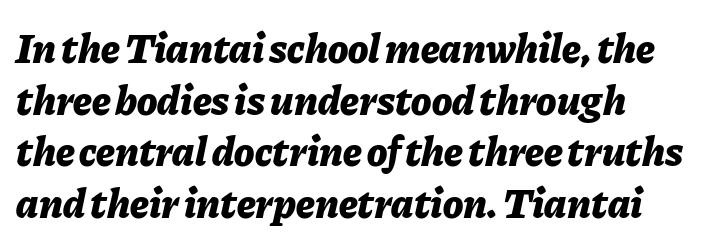
The image shows 42 px bold type, italic (leaning right); set line spacing 1.23x, normal letter spacing, not underlined; low stroke contrast and a medium x-height.
